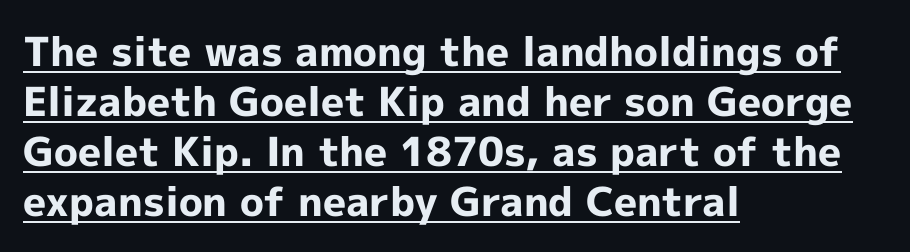
Beneath each row of characters lies a ruled line. You could not count columns in this text — the font is proportionally spaced. Note: no serifs on the glyphs. Normally led — the rows are evenly, conventionally spaced. The text block is weighted toward the left margin, trailing off unevenly rightward. Each word holds together tightly as a unit, with standard inter-letter gaps.
